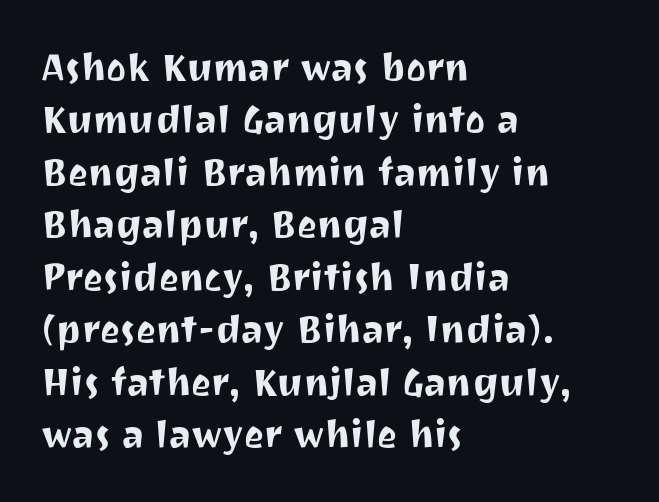
The horizontal fit of the characters is conventional and even. Alignment: flush left. I'd call this a sans setting — the letters go barefoot. You could not count columns in this text — the font is proportionally spaced. Posture: vertical.
